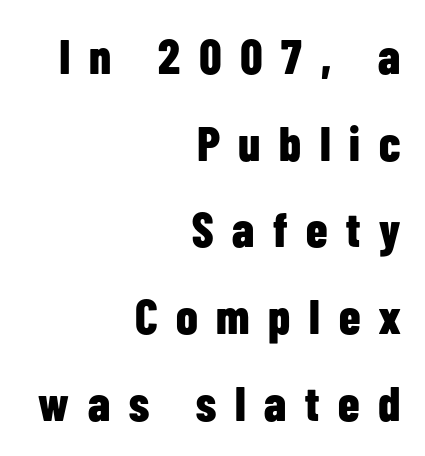
{"serif": "no", "italic": "no", "bold": "yes", "weight": "bold", "width": "condensed", "stroke_contrast": "low", "x_height": "medium", "monospaced": "no", "underline": "no", "align": "right", "line_spacing_ratio": 1.77, "letter_spacing": "wide", "letter_spacing_em": 0.38, "glyph_px": 49}
